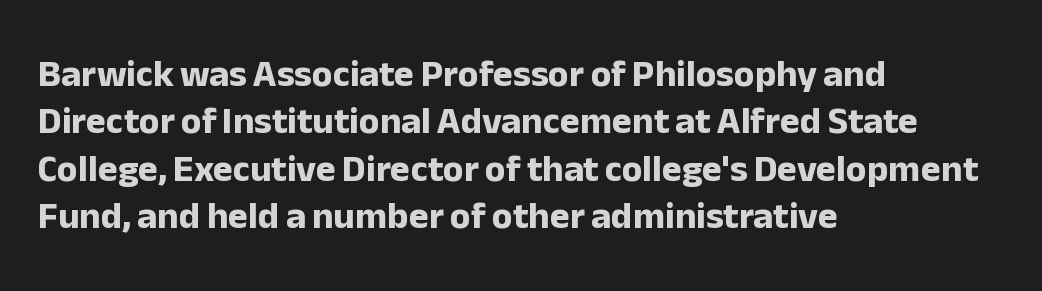
Heavy-handed strokes throughout: this text is bold. Lines of text with bare space underneath. How are the letters spaced? Ordinarily, with no added tracking. If you measured baseline to baseline, you'd find a middling distance. The letters advance in unequal steps, a hallmark of proportional type.
